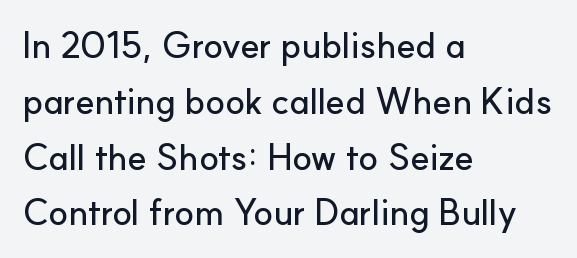
The image shows 36 px sans-serif type, upright; set left-aligned, normal line spacing (1.55x), normal letter spacing, not underlined; low stroke contrast and a small x-height.
